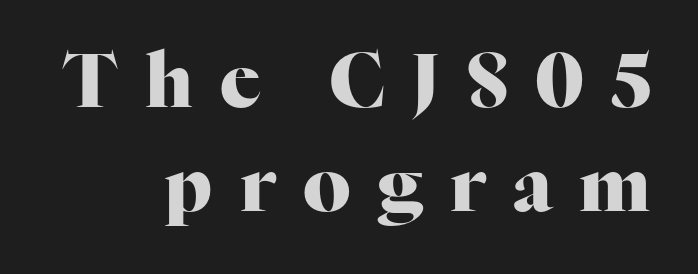
In terms of weight, the rendering is a true, heavy bold. Character widths vary here, with narrow letters taking less room than wide ones. Does extra space separate the letters? Yes, quite a lot of it. Right-aligned paragraph, ragged on the left. Unlike italic type, these characters show no tilt at all.
